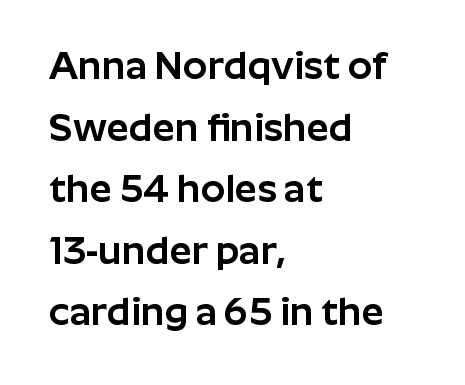
The image shows 39 px sans-serif type, upright; set left-aligned, normal line spacing (1.58x), normal letter spacing, not underlined; low stroke contrast and a medium x-height.
